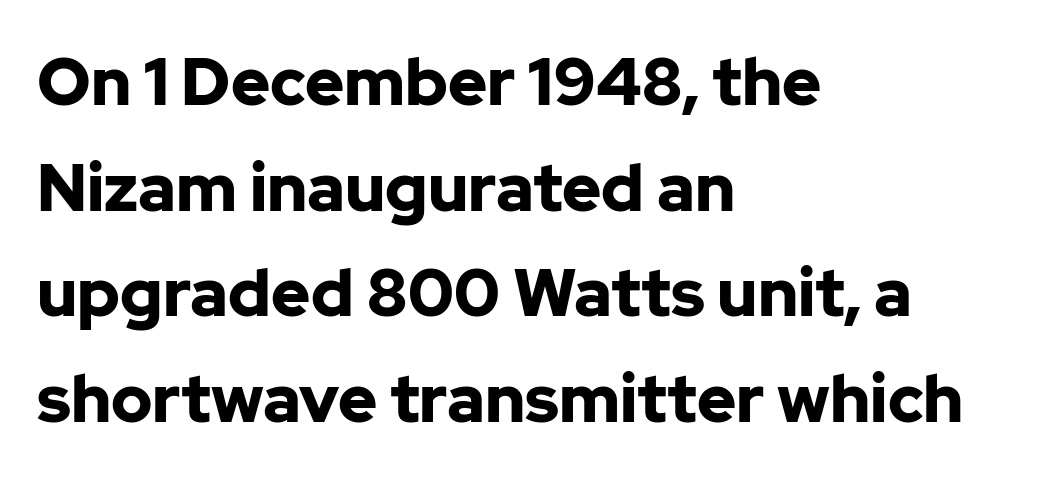
Casual observation: everything's shoved over to the left. Honestly, the letter spacing is just normal — you wouldn't notice it. The letters are bold, with thick, heavy strokes. Italic: no, the glyphs are upright roman. The passage shown is not underscored anywhere. The face used here is a sans, in the tradition of grotesques and geometrics.
